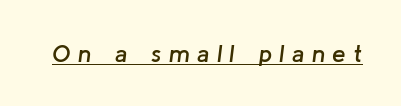
{"italic": "yes", "lean": "right", "slant_degrees": 8, "bold": "semi", "underline": "yes", "letter_spacing": "wide", "letter_spacing_em": 0.31, "glyph_px": 24}
